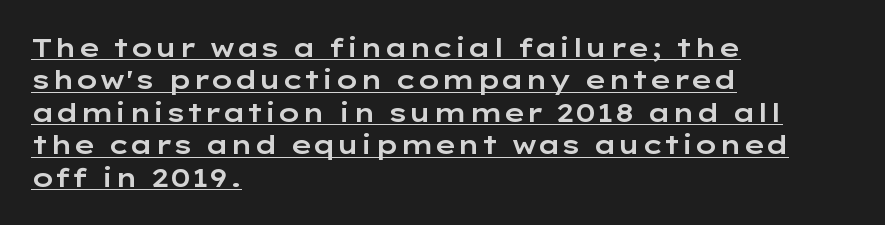
Has an underline been added? It has. Tracking value appears to be zero — textbook default spacing. Quick note: interline space is typical. The lines in this sample share a left origin and differ only in where they stop.
